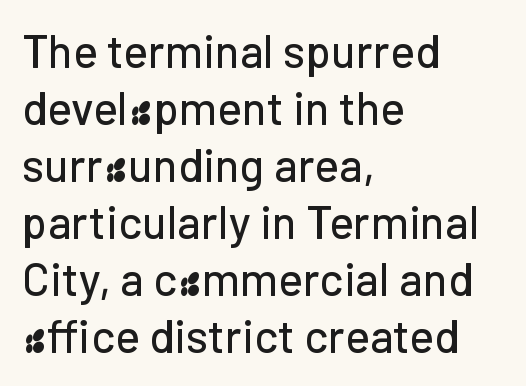
The image shows 46 px sans-serif type, upright; set left-aligned, line spacing 1.24x, normal letter spacing, not underlined; low stroke contrast and a medium x-height.
